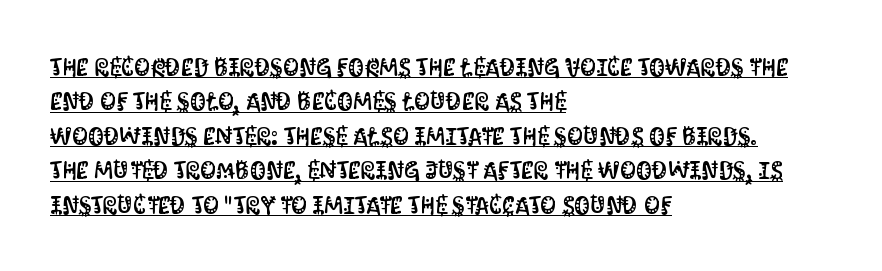
The image shows 25 px text type, upright; set left-aligned, normal line spacing (1.38x), normal letter spacing, underlined.
